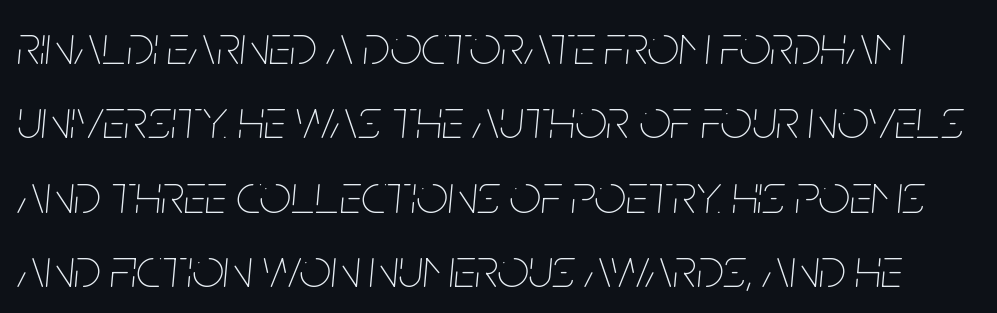
The image shows 56 px thin, condensed type, italic (leaning right); set normal line spacing (1.33x), normal letter spacing, not underlined; low stroke contrast and a large x-height.
